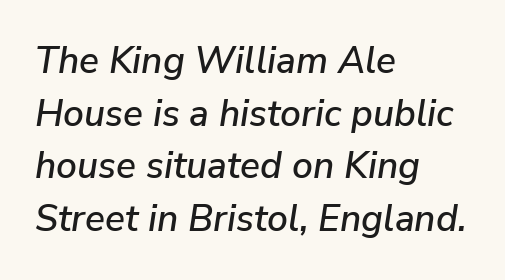
The image shows 37 px text type, italic (leaning right); set left-aligned, normal line spacing (1.42x), normal letter spacing, not underlined; low stroke contrast and a medium x-height.
